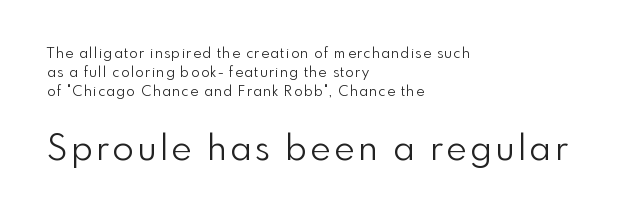
{"serif": "no", "italic": "no", "bold": "no", "weight": "light", "width": "normal", "x_height": "small", "monospaced": "no", "underline": "no", "align": "left", "line_spacing": "normal", "line_spacing_ratio": 1.35, "larger_block": "second", "size_ratio": 2.5, "glyph_px": 35}
